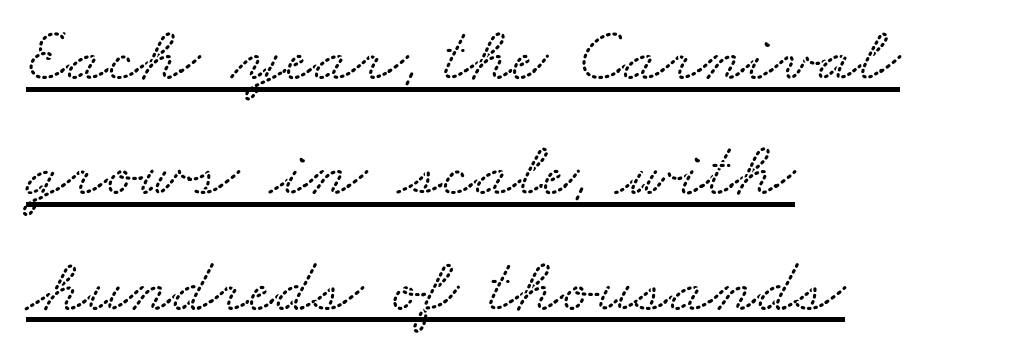
The image shows 78 px wide serif type; set left-aligned, normal line spacing (1.48x), normal letter spacing, underlined; medium stroke contrast and a small x-height.
